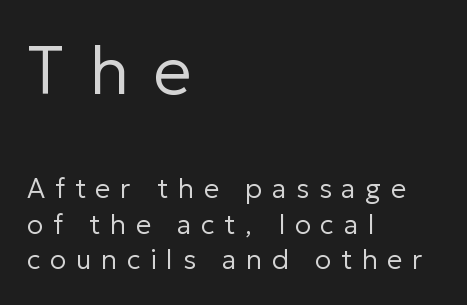
The image shows 68 px regular-weight sans-serif type, upright; set left-aligned, normal line spacing (1.32x), unusually wide letter spacing (+0.36 em), not underlined; the first (top) block is 2.52x larger; low stroke contrast and a medium x-height.
